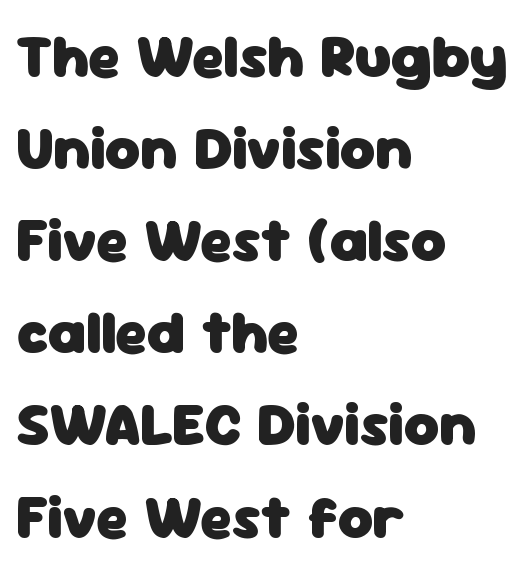
{"serif": "no", "italic": "no", "bold": "yes", "weight": "heavy", "width": "normal", "stroke_contrast": "low", "x_height": "medium", "monospaced": "no", "underline": "no", "align": "left", "line_spacing": "normal", "line_spacing_ratio": 1.51, "letter_spacing": "normal", "letter_spacing_em": 0.0, "glyph_px": 61}
